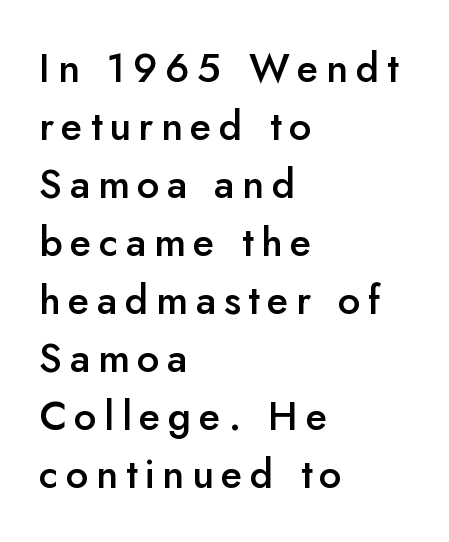
The rendering uses a semibold face; strokes are thickened but not to full bold. Is this a fixed-width face? No — the glyphs have proportional, varying widths. A sans-serif font was chosen for this passage. Any mark beneath the type? The region is blank. The letters stand straight up with perfectly vertical stems.
